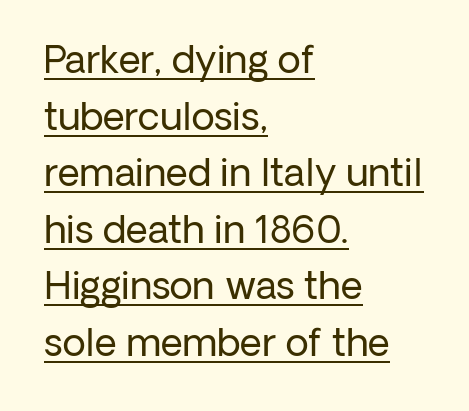
Q: Is the text bold? A: No.
Q: Is the text italic (slanted)? A: No, it is upright.
Q: Is the typeface a serif or a sans-serif typeface? A: Sans-serif.
Q: Is the text underlined? A: Yes.
Q: How is the paragraph aligned? A: Left-aligned.
Q: Is the spacing between letters normal or unusually wide? A: Normal.
Q: Is the spacing between lines tight, normal or loose? A: Normal.
Q: Width (condensed, normal, or wide)? A: Normal.
Q: Stroke contrast? A: Low.
Q: x-height? A: Medium.
Q: Monospaced? A: No.
